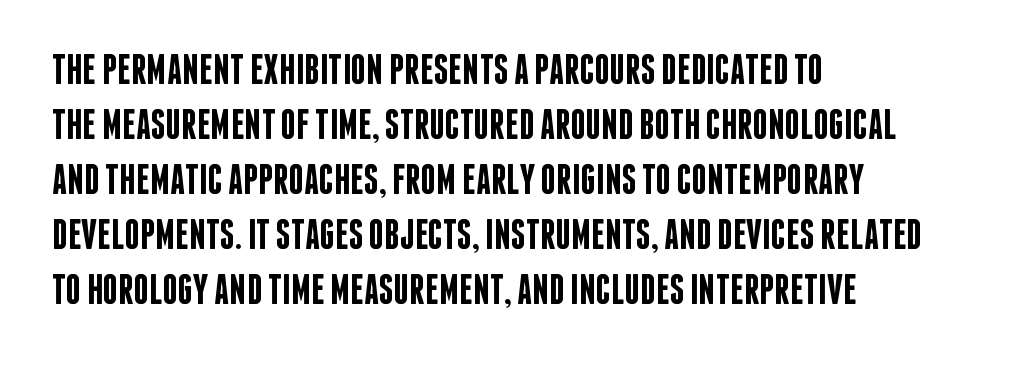
Q: Is the text bold? A: Semi-bold.
Q: Is the text italic (slanted)? A: No, it is upright.
Q: Is the typeface a serif or a sans-serif typeface? A: Sans-serif.
Q: Is the text underlined? A: No.
Q: How is the paragraph aligned? A: Left-aligned.
Q: Is the spacing between letters normal or unusually wide? A: Normal.
Q: Is the spacing between lines tight, normal or loose? A: Normal.
Q: Width (condensed, normal, or wide)? A: Condensed.
Q: Stroke contrast? A: Low.
Q: x-height? A: Large.
Q: Monospaced? A: No.
